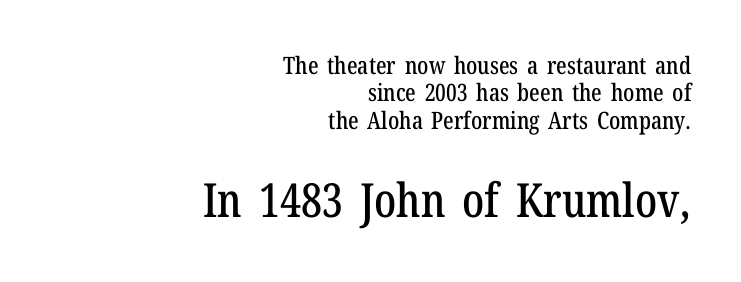
{"serif": "yes", "italic": "no", "width": "condensed", "stroke_contrast": "low", "x_height": "medium", "monospaced": "no", "underline": "no", "align": "right", "line_spacing": "tight", "line_spacing_ratio": 1.14, "letter_spacing": "normal", "letter_spacing_em": 0.0, "larger_block": "second", "size_ratio": 1.96, "glyph_px": 47}
